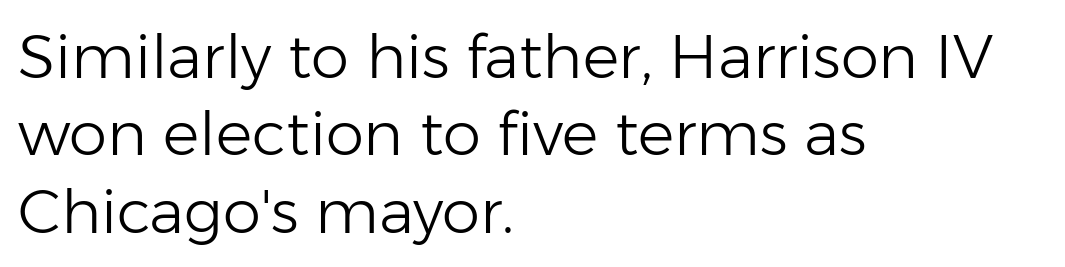
Q: Is the text bold? A: No.
Q: Is the text italic (slanted)? A: No, it is upright.
Q: Is the typeface a serif or a sans-serif typeface? A: Sans-serif.
Q: Is the text underlined? A: No.
Q: How is the paragraph aligned? A: Left-aligned.
Q: Is the spacing between letters normal or unusually wide? A: Normal.
Q: Is the spacing between lines tight, normal or loose? A: Normal.
Q: Width (condensed, normal, or wide)? A: Normal.
Q: Stroke contrast? A: Low.
Q: x-height? A: Medium.
Q: Monospaced? A: No.
